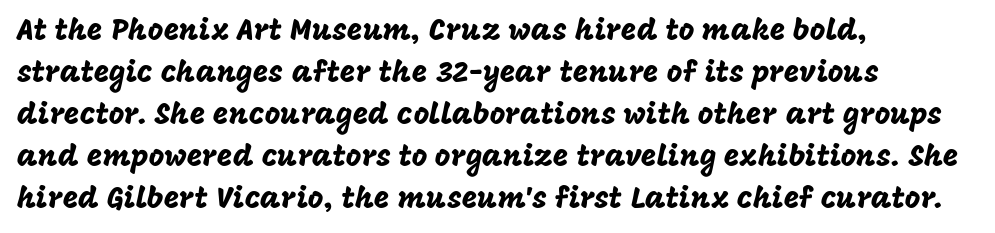
The image shows 30 px sans-serif type; set left-aligned, normal line spacing (1.4x), normal letter spacing, not underlined; low stroke contrast and a large x-height.
